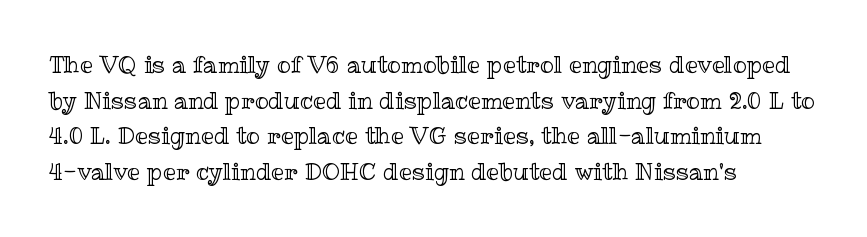
{"italic": "no", "underline": "no", "align": "left", "line_spacing": "normal", "line_spacing_ratio": 1.55, "letter_spacing": "normal", "letter_spacing_em": 0.0, "glyph_px": 23}
